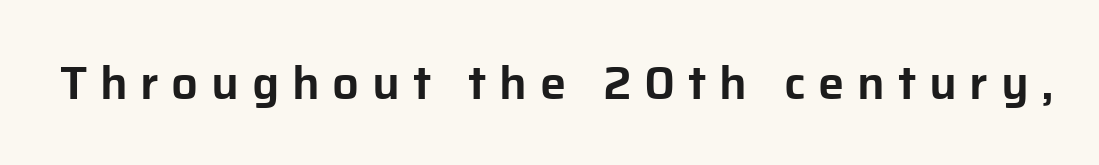
{"serif": "no", "italic": "no", "width": "normal", "stroke_contrast": "low", "x_height": "medium", "monospaced": "no", "underline": "no", "letter_spacing": "wide", "letter_spacing_em": 0.27, "glyph_px": 47}
